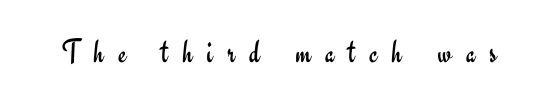
Q: Is the text bold? A: No.
Q: Is the text italic (slanted)? A: Yes.
Q: Is the typeface a serif or a sans-serif typeface? A: Sans-serif.
Q: Is the text underlined? A: No.
Q: Is the spacing between letters normal or unusually wide? A: Unusually wide.
Q: Width (condensed, normal, or wide)? A: Normal.
Q: Stroke contrast? A: Low.
Q: x-height? A: Small.
Q: Monospaced? A: No.
